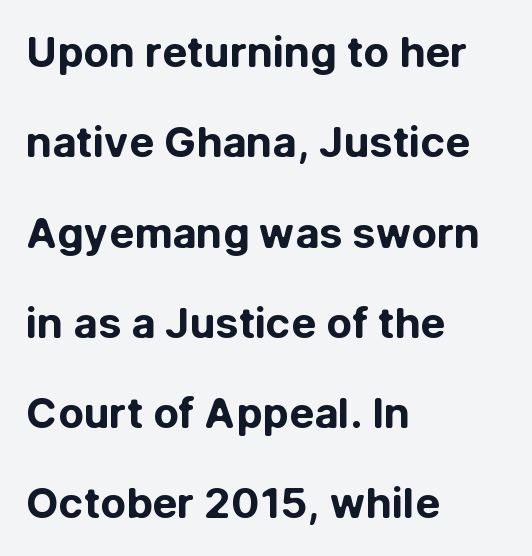
Q: Is the text bold? A: Yes.
Q: Is the text italic (slanted)? A: No, it is upright.
Q: Is the typeface a serif or a sans-serif typeface? A: Sans-serif.
Q: Is the text underlined? A: No.
Q: How is the paragraph aligned? A: Left-aligned.
Q: Is the spacing between letters normal or unusually wide? A: Normal.
Q: Is the spacing between lines tight, normal or loose? A: Loose.
Q: Width (condensed, normal, or wide)? A: Normal.
Q: Stroke contrast? A: Low.
Q: x-height? A: Medium.
Q: Monospaced? A: No.
